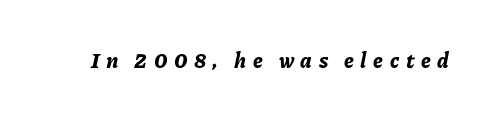
The image shows 21 px bold type, italic (leaning right); set unusually wide letter spacing (+0.31 em), not underlined.
